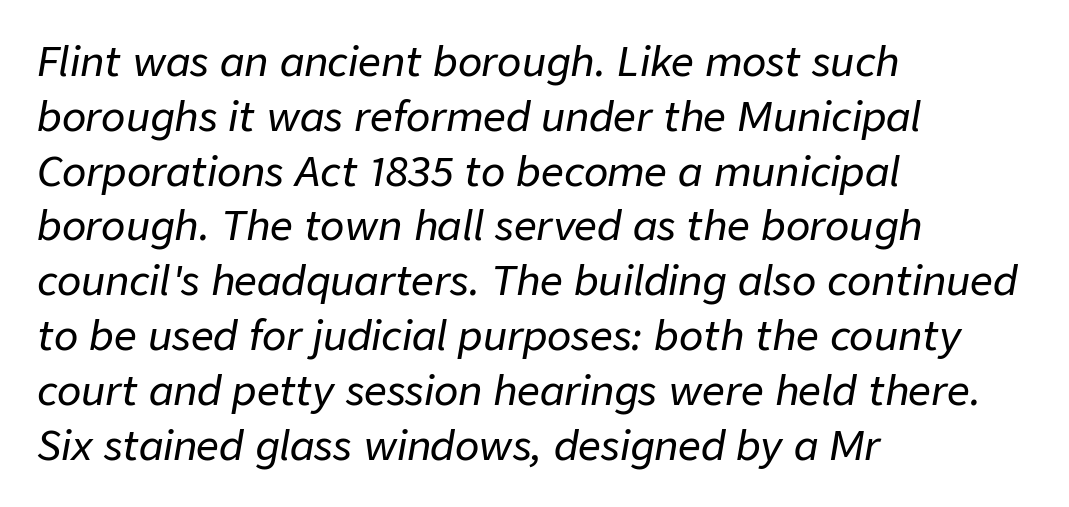
Q: Is the text italic (slanted)? A: Yes, it leans right by about 9 degrees.
Q: Is the text underlined? A: No.
Q: How is the paragraph aligned? A: Left-aligned.
Q: Is the spacing between letters normal or unusually wide? A: Normal.
Q: Is the spacing between lines tight, normal or loose? A: Normal.
Q: Width (condensed, normal, or wide)? A: Normal.
Q: Stroke contrast? A: Low.
Q: x-height? A: Medium.
Q: Monospaced? A: No.
